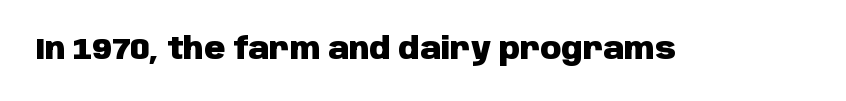
Q: Is the text bold? A: Yes.
Q: Is the text italic (slanted)? A: No, it is upright.
Q: Is the typeface a serif or a sans-serif typeface? A: Sans-serif.
Q: Is the text underlined? A: No.
Q: Is the spacing between letters normal or unusually wide? A: Normal.
Q: Width (condensed, normal, or wide)? A: Normal.
Q: Stroke contrast? A: Low.
Q: x-height? A: Large.
Q: Monospaced? A: No.
